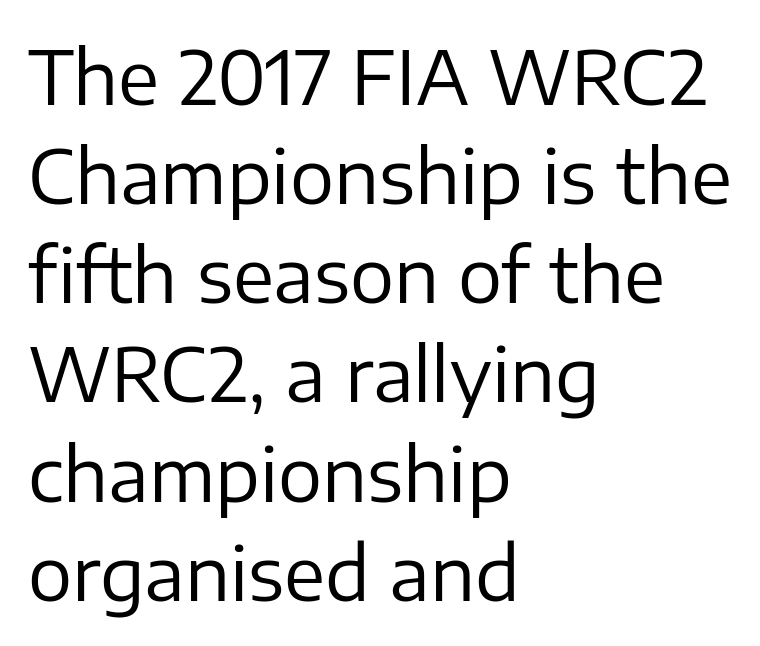
Q: Is the text bold? A: No.
Q: Is the text italic (slanted)? A: No, it is upright.
Q: Is the typeface a serif or a sans-serif typeface? A: Sans-serif.
Q: Is the text underlined? A: No.
Q: How is the paragraph aligned? A: Left-aligned.
Q: Is the spacing between letters normal or unusually wide? A: Normal.
Q: Is the spacing between lines tight, normal or loose? A: Normal.
Q: Width (condensed, normal, or wide)? A: Normal.
Q: Stroke contrast? A: Low.
Q: x-height? A: Medium.
Q: Monospaced? A: No.
